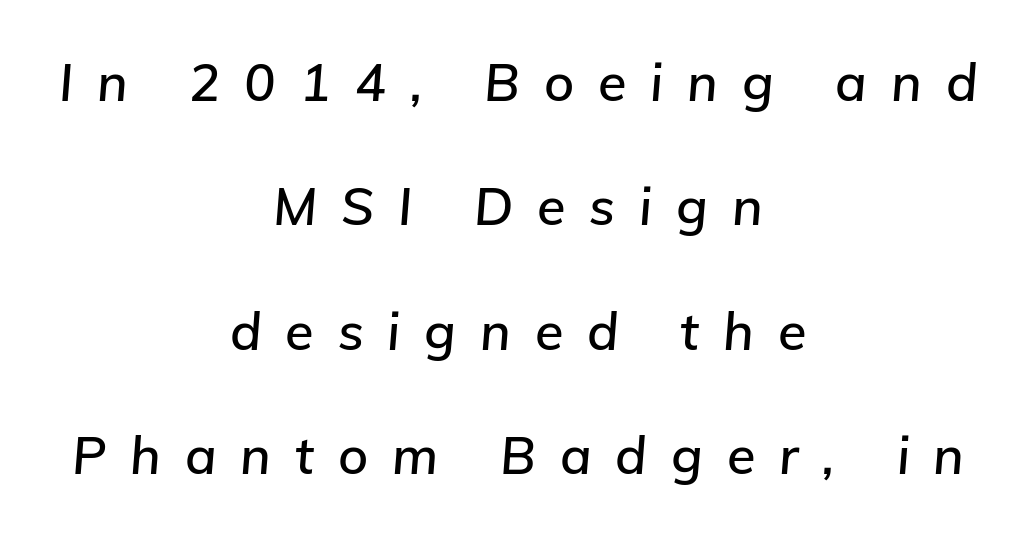
In CSS terms this would be text-align: center. Honestly, there is no underline to notice here at all. Loosely led — the rows are spread out. Rendered with sloped, italic letterforms. Tracking value appears strongly positive — letters spread wide.
